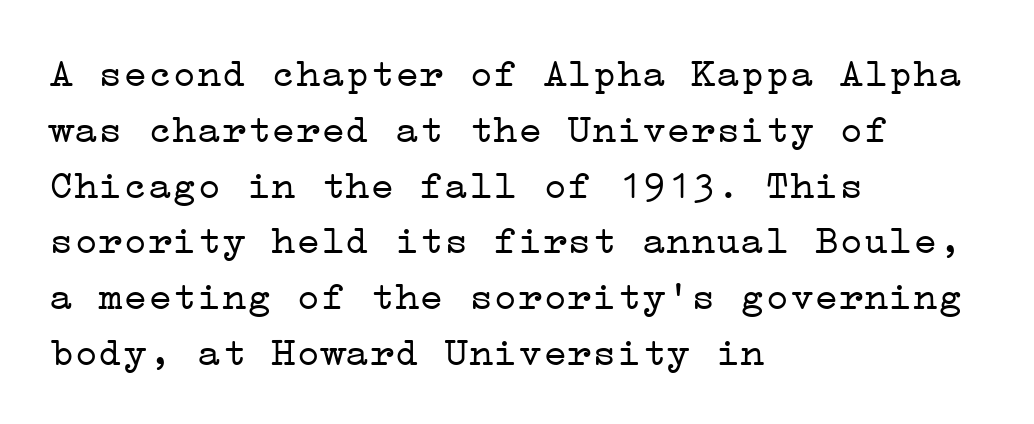
Q: Is the text bold? A: No.
Q: Is the text italic (slanted)? A: No, it is upright.
Q: Is the typeface a serif or a sans-serif typeface? A: Serif.
Q: Is the text underlined? A: No.
Q: How is the paragraph aligned? A: Left-aligned.
Q: Is the spacing between letters normal or unusually wide? A: Normal.
Q: Is the spacing between lines tight, normal or loose? A: Normal.
Q: Width (condensed, normal, or wide)? A: Wide.
Q: Stroke contrast? A: Low.
Q: x-height? A: Medium.
